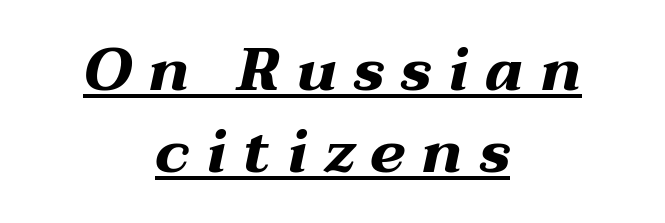
{"italic": "yes", "lean": "right", "slant_degrees": 12, "bold": "yes", "weight": "bold", "width": "wide", "stroke_contrast": "medium", "x_height": "medium", "monospaced": "no", "underline": "yes", "align": "center", "line_spacing": "normal", "line_spacing_ratio": 1.34, "letter_spacing": "wide", "letter_spacing_em": 0.26, "glyph_px": 61}
